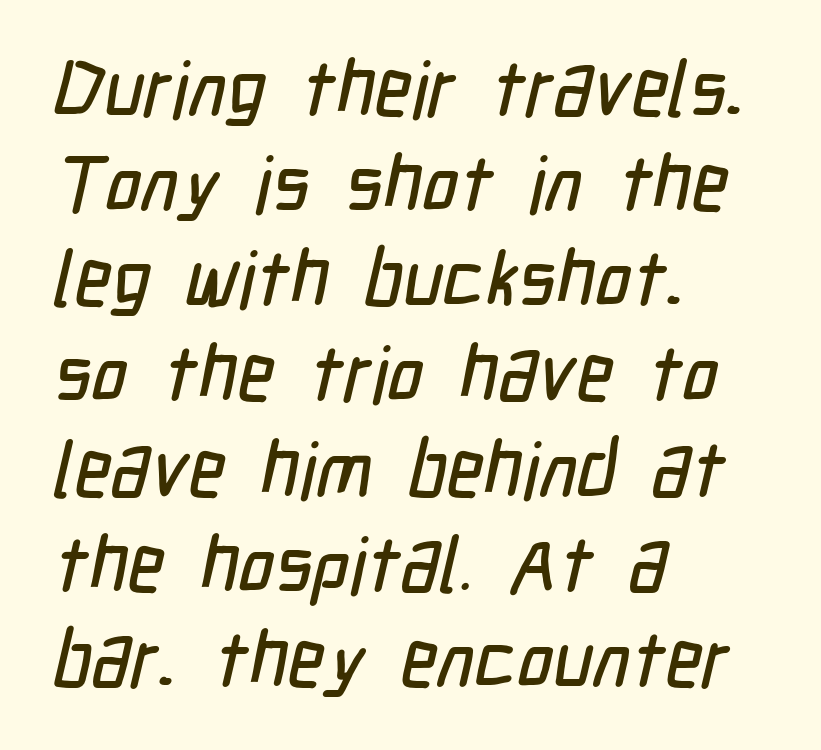
The image shows 78 px condensed sans-serif type; set left-aligned, line spacing 1.22x, normal letter spacing, not underlined; low stroke contrast and a medium x-height.
